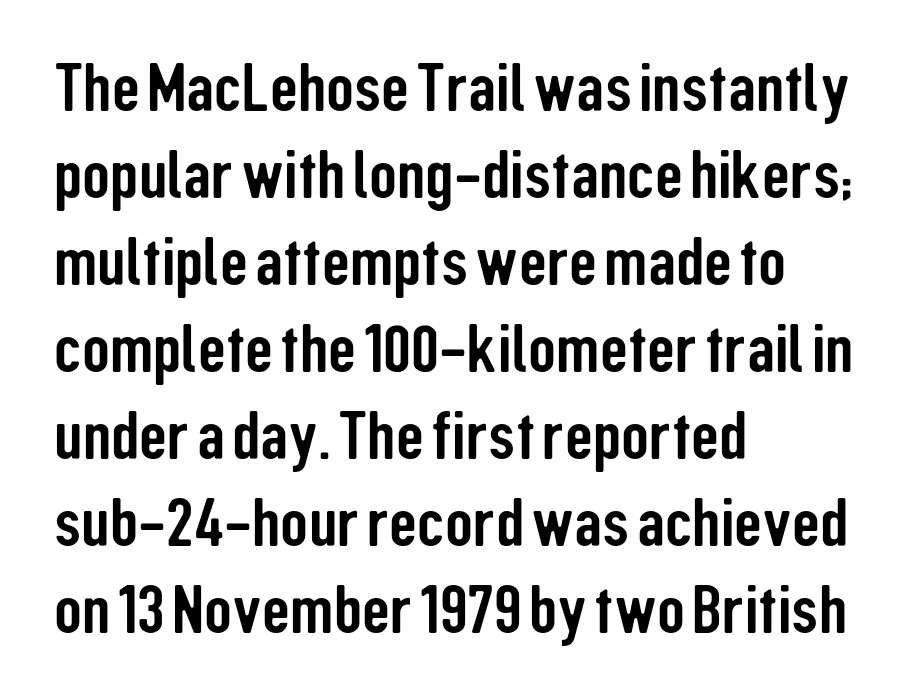
Q: Is the text italic (slanted)? A: No, it is upright.
Q: Is the typeface a serif or a sans-serif typeface? A: Sans-serif.
Q: Is the text underlined? A: No.
Q: How is the paragraph aligned? A: Left-aligned.
Q: Is the spacing between letters normal or unusually wide? A: Normal.
Q: Is the spacing between lines tight, normal or loose? A: Normal.
Q: Width (condensed, normal, or wide)? A: Condensed.
Q: Stroke contrast? A: Low.
Q: x-height? A: Medium.
Q: Monospaced? A: No.
